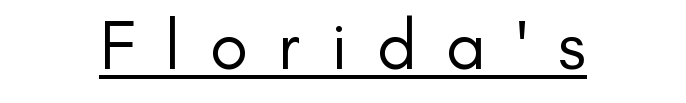
Q: Is the text bold? A: No.
Q: Is the text italic (slanted)? A: No, it is upright.
Q: Is the typeface a serif or a sans-serif typeface? A: Sans-serif.
Q: Is the text underlined? A: Yes.
Q: How is the paragraph aligned? A: Centered.
Q: Is the spacing between letters normal or unusually wide? A: Unusually wide.
Q: Width (condensed, normal, or wide)? A: Normal.
Q: Stroke contrast? A: Low.
Q: x-height? A: Small.
Q: Monospaced? A: No.
